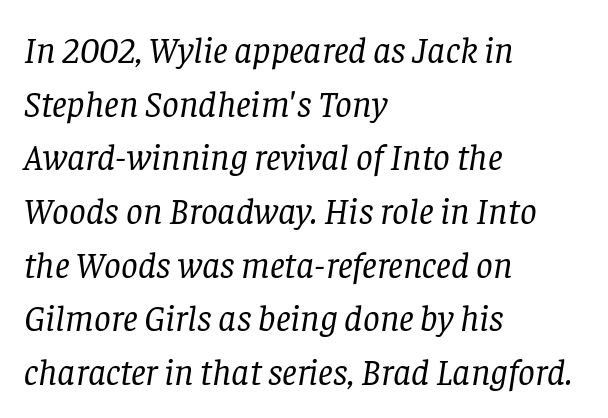
{"serif": "yes", "italic": "yes", "lean": "right", "slant_degrees": 8, "bold": "no", "weight": "regular", "width": "normal", "stroke_contrast": "low", "x_height": "large", "monospaced": "no", "underline": "no", "align": "left", "line_spacing": "normal", "line_spacing_ratio": 1.45, "letter_spacing": "normal", "letter_spacing_em": 0.0, "glyph_px": 37}
